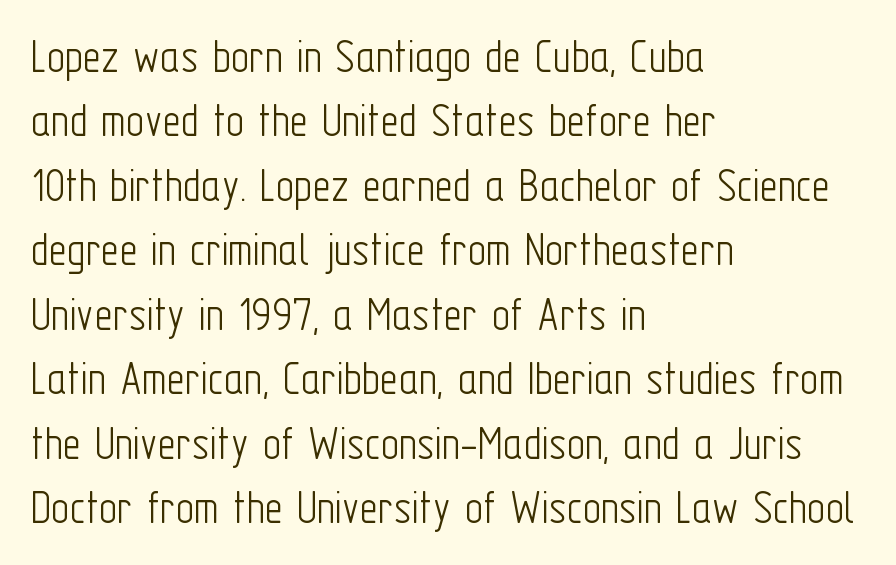
Q: Is the text bold? A: No.
Q: Is the text italic (slanted)? A: No, it is upright.
Q: Is the typeface a serif or a sans-serif typeface? A: Sans-serif.
Q: Is the text underlined? A: No.
Q: How is the paragraph aligned? A: Left-aligned.
Q: Is the spacing between letters normal or unusually wide? A: Normal.
Q: Is the spacing between lines tight, normal or loose? A: Normal.
Q: Width (condensed, normal, or wide)? A: Condensed.
Q: Stroke contrast? A: Low.
Q: x-height? A: Medium.
Q: Monospaced? A: No.
